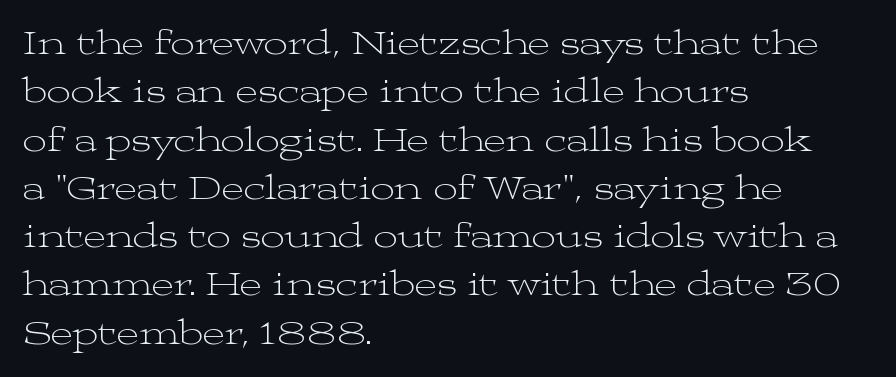
Q: Is the text bold? A: No.
Q: Is the text italic (slanted)? A: No, it is upright.
Q: Is the typeface a serif or a sans-serif typeface? A: Serif.
Q: Is the text underlined? A: No.
Q: How is the paragraph aligned? A: Left-aligned.
Q: Is the spacing between letters normal or unusually wide? A: Normal.
Q: Is the spacing between lines tight, normal or loose? A: Normal.
Q: Width (condensed, normal, or wide)? A: Wide.
Q: Stroke contrast? A: Medium.
Q: x-height? A: Medium.
Q: Monospaced? A: No.
